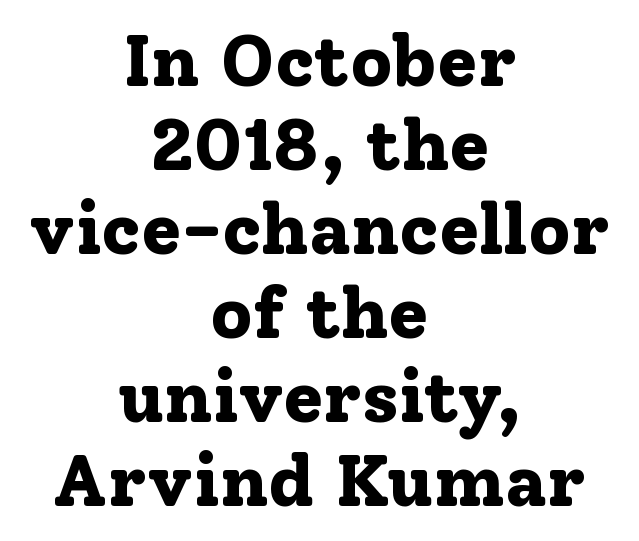
The image shows 73 px bold serif type, upright; set centered, tight line spacing (1.15x), normal letter spacing, not underlined; low stroke contrast and a medium x-height.
